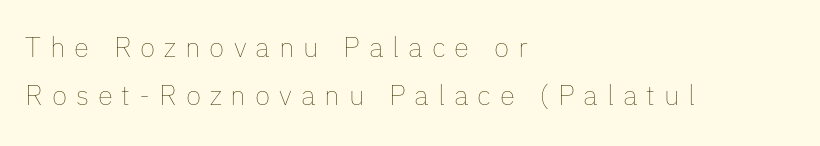
The image shows 28 px thin type, upright; set left-aligned, line spacing 1.72x, unusually wide letter spacing (+0.32 em), not underlined; low stroke contrast and a medium x-height.
